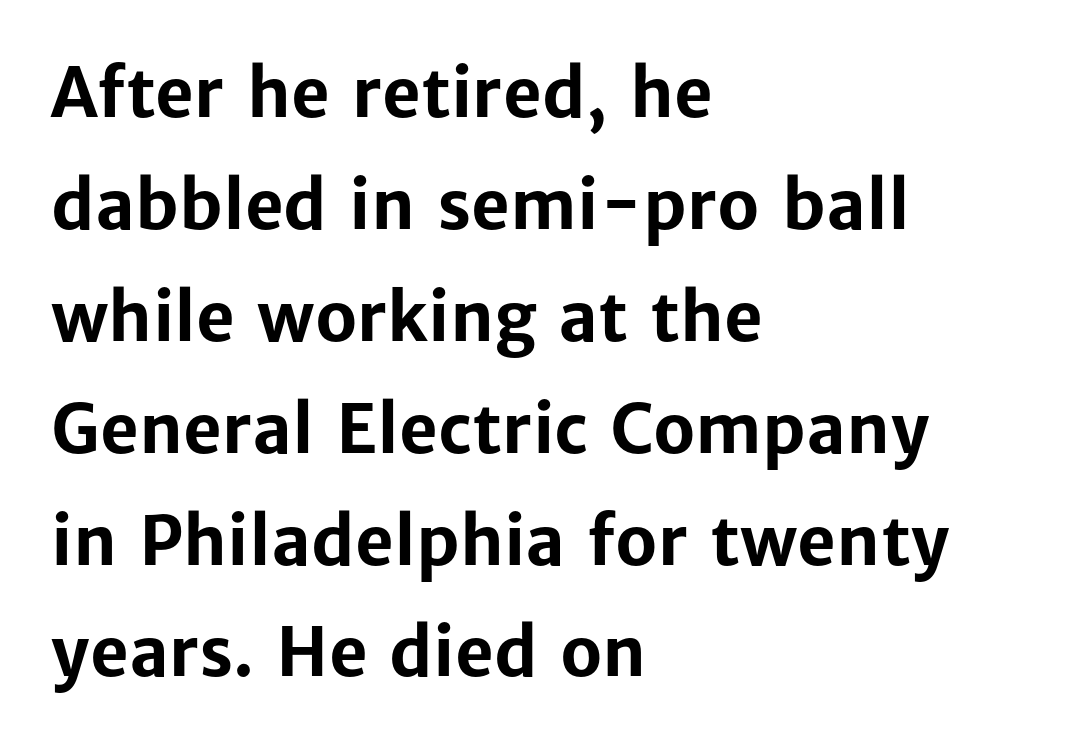
The image shows 67 px bold sans-serif type, upright; set left-aligned, normal line spacing (1.67x), normal letter spacing, not underlined; low stroke contrast and a medium x-height.
